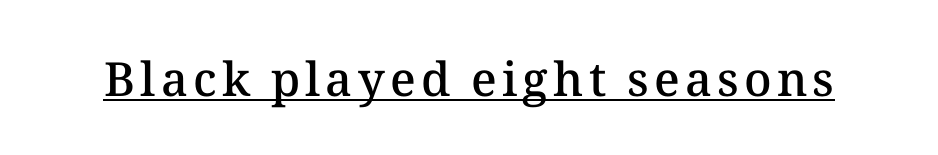
The image shows 47 px semibold type, upright; set underlined; medium stroke contrast and a medium x-height.
